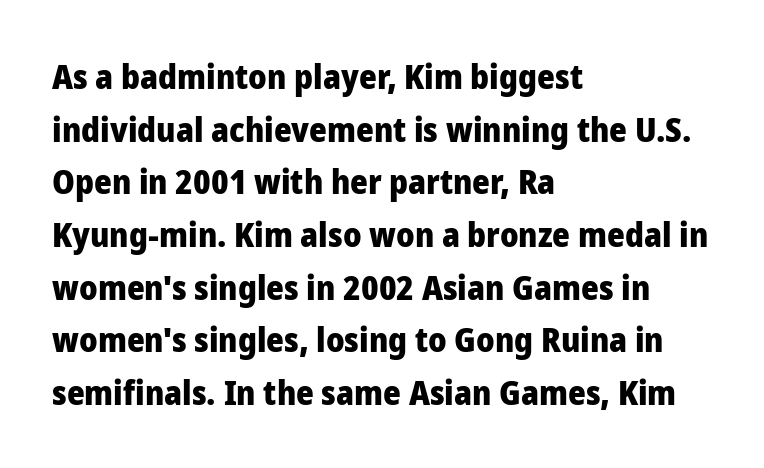
The specimen omits any rule beneath the text block's lines. In terms of letterform style, serifs are entirely absent. Nothing unusual about the tracking: characters are spaced as the font intends. This block has exactly the height ordinary leading produces. The type sits square on the baseline with zero lean. Character widths vary here, with narrow letters taking less room than wide ones.
